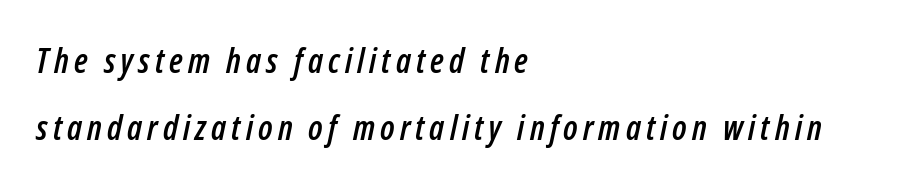
The strip under each line holds only bare page. A student would call this left alignment; a typographer would say flush left, rag right. Think of a printed novel: that variable character pitch is what you see here. The letters are slanted; this is an italic face. Leading: increased.
